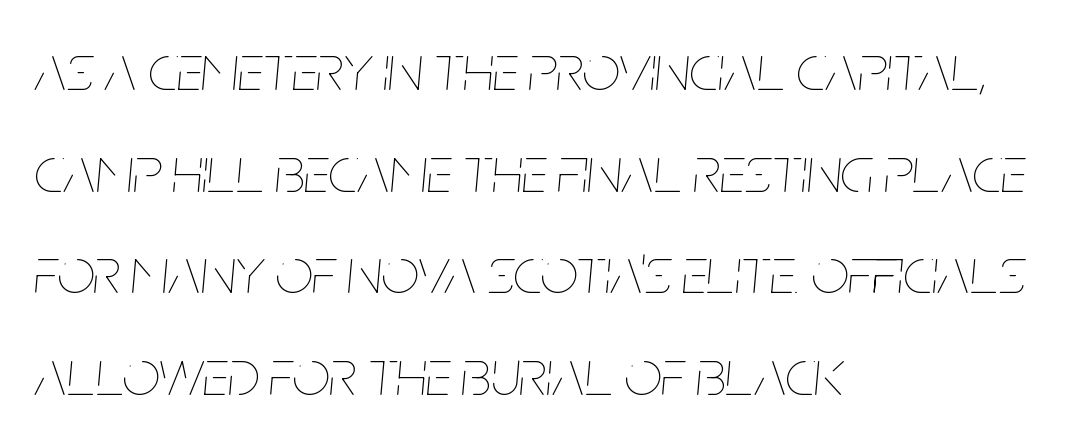
The image shows 66 px thin, condensed type, italic (leaning right); set left-aligned, normal line spacing (1.54x), normal letter spacing, not underlined; low stroke contrast and a large x-height.
